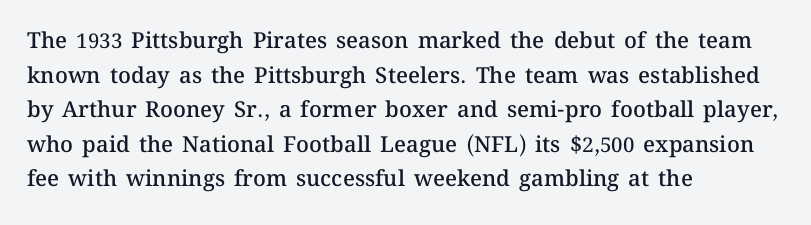
The image shows 22 px text type, upright; set left-aligned, normal line spacing (1.57x), normal letter spacing, not underlined.
